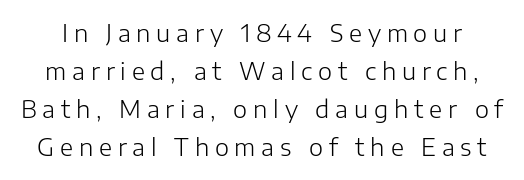
{"italic": "no", "bold": "no", "underline": "no", "line_spacing": "normal", "line_spacing_ratio": 1.59, "letter_spacing": "wide", "letter_spacing_em": 0.24, "glyph_px": 24}
